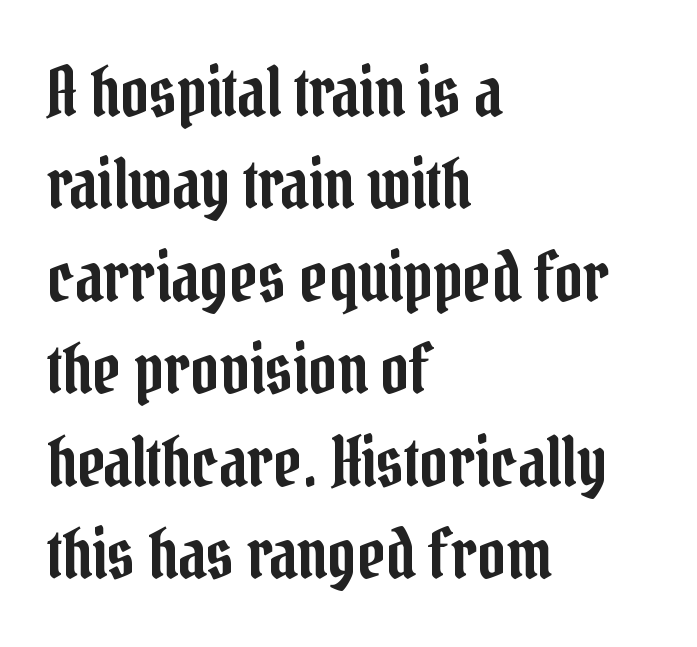
Q: Is the text italic (slanted)? A: No, it is upright.
Q: Is the typeface a serif or a sans-serif typeface? A: Serif.
Q: Is the text underlined? A: No.
Q: How is the paragraph aligned? A: Left-aligned.
Q: Is the spacing between letters normal or unusually wide? A: Normal.
Q: Is the spacing between lines tight, normal or loose? A: Normal.
Q: Width (condensed, normal, or wide)? A: Condensed.
Q: Stroke contrast? A: Low.
Q: x-height? A: Medium.
Q: Monospaced? A: No.
